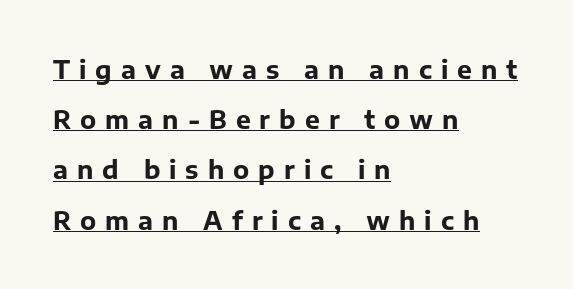
What's the leading like? Stretched, with rows far apart. When letters stand straight like this, we call the style roman or upright. Horizontally, the lines are justified to the leading edge only. A continuous stroke trails under the words, as in a hyperlink. The strokes are fattened all the way to bold.
